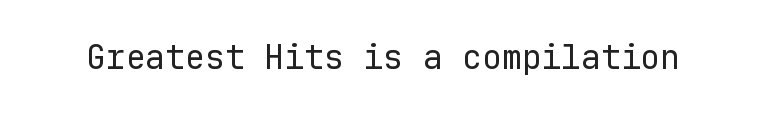
The image shows 33 px regular-weight sans-serif type, upright, monospaced; set normal letter spacing, not underlined; low stroke contrast and a medium x-height.
